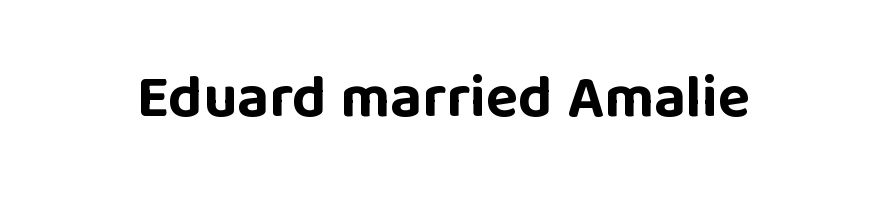
What stands out about the letter spacing? Nothing — it is the standard amount. The glyphs are unaccompanied by any horizontal stroke below them. The passage shown is typed in a proportional face where columns would drift. What kind of face is this? One without serifs — a sans. If you drew a line through each stem, it would be perfectly vertical.
